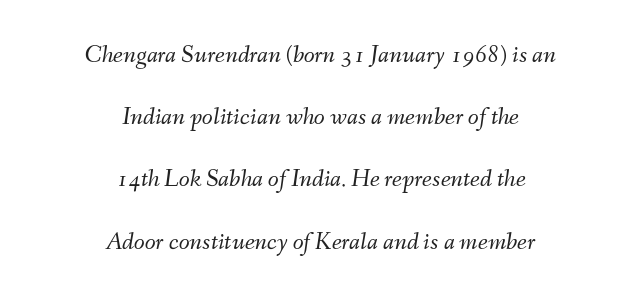
Q: Is the text bold? A: No.
Q: Is the text italic (slanted)? A: Yes, it leans right by about 9 degrees.
Q: Is the text underlined? A: No.
Q: How is the paragraph aligned? A: Centered.
Q: Is the spacing between letters normal or unusually wide? A: Normal.
Q: Is the spacing between lines tight, normal or loose? A: Loose.
